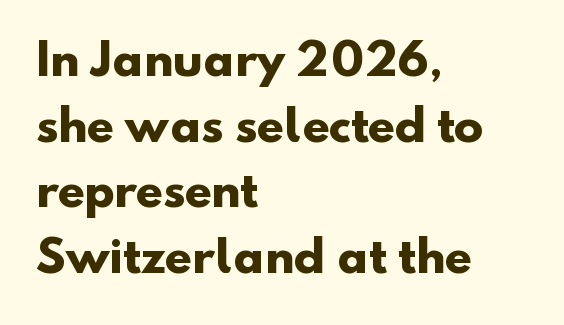
Q: Is the text bold? A: Yes.
Q: Is the typeface a serif or a sans-serif typeface? A: Sans-serif.
Q: Is the text underlined? A: No.
Q: How is the paragraph aligned? A: Left-aligned.
Q: Is the spacing between letters normal or unusually wide? A: Normal.
Q: Is the spacing between lines tight, normal or loose? A: Normal.
Q: Width (condensed, normal, or wide)? A: Normal.
Q: Stroke contrast? A: Low.
Q: x-height? A: Small.
Q: Monospaced? A: No.
